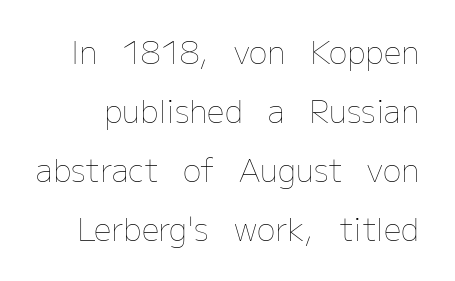
{"italic": "no", "bold": "no", "weight": "thin", "width": "normal", "stroke_contrast": "low", "x_height": "medium", "monospaced": "no", "underline": "no", "line_spacing": "loose", "line_spacing_ratio": 1.9, "letter_spacing": "normal", "letter_spacing_em": 0.0, "glyph_px": 31}
